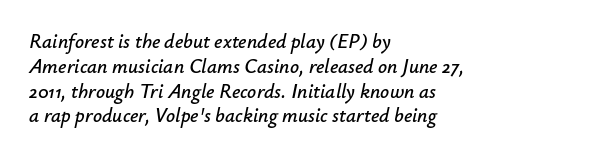
Spacing between characters is what you'd get straight out of the box. Bare-footed words on every line. Line beginnings align vertically; line endings do not. The axis of the letterforms is tilted away from vertical.
